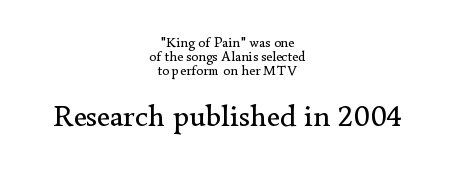
The font is comparable to plain body text, perhaps lighter. This rendering leaves character spacing at its baseline value. Proportional: the letters do not fall into vertical columns. Descenders hang freely into open space. Observe the serifs anchoring each vertical stroke in this sample. Do the letters lean? They stand straight.
